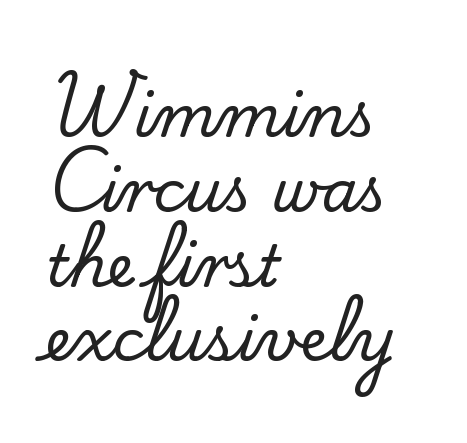
{"serif": "yes", "width": "normal", "stroke_contrast": "low", "x_height": "small", "monospaced": "no", "underline": "no", "align": "left", "line_spacing": "normal", "line_spacing_ratio": 1.29, "letter_spacing": "normal", "letter_spacing_em": 0.0, "glyph_px": 58}
